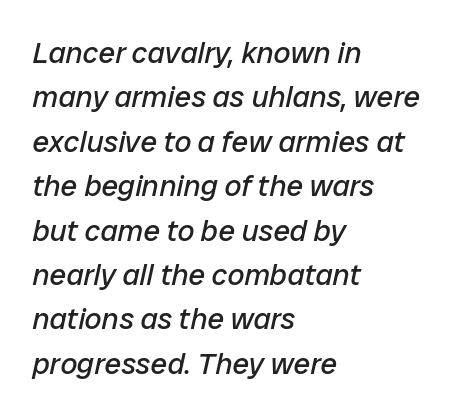
Honestly, the row spacing looks completely unremarkable. Nobody touched the tracking dial on this one. These glyphs show unthickened strokes, regular width or finer. A typesetter would call this proportional, since set widths differ per character.
